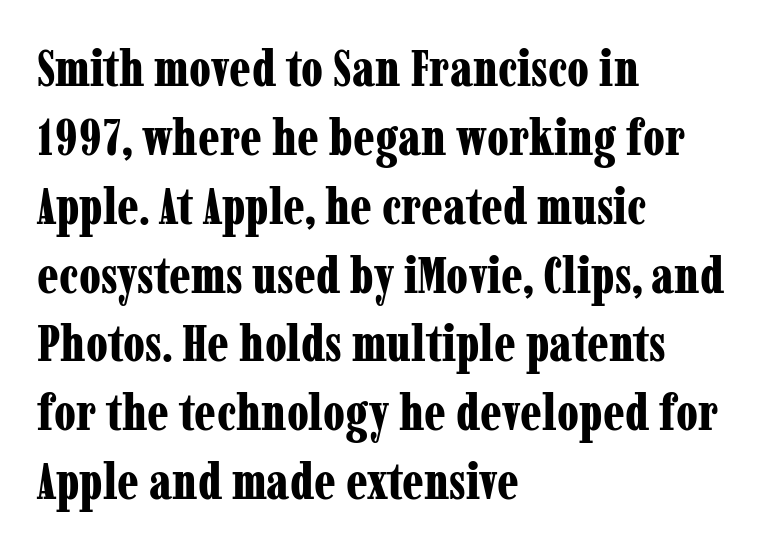
Q: Is the text bold? A: Yes.
Q: Is the text italic (slanted)? A: No, it is upright.
Q: Is the typeface a serif or a sans-serif typeface? A: Serif.
Q: Is the text underlined? A: No.
Q: How is the paragraph aligned? A: Left-aligned.
Q: Is the spacing between letters normal or unusually wide? A: Normal.
Q: Is the spacing between lines tight, normal or loose? A: Normal.
Q: Width (condensed, normal, or wide)? A: Condensed.
Q: Stroke contrast? A: Low.
Q: x-height? A: Medium.
Q: Monospaced? A: No.
